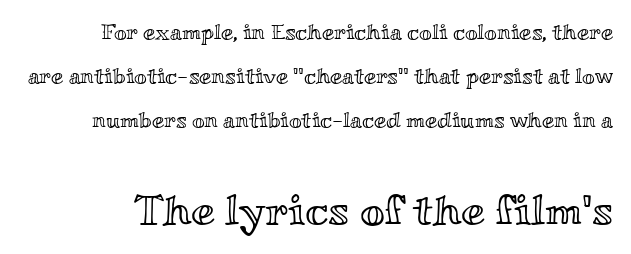
Q: Is the text italic (slanted)? A: No, it is upright.
Q: Is the text underlined? A: No.
Q: Is the spacing between letters normal or unusually wide? A: Normal.
Q: Is the spacing between lines tight, normal or loose? A: Loose.
Q: Which block of text is set in a larger size, the first (top) or the second (bottom)? A: The second (bottom) one.
Q: Width (condensed, normal, or wide)? A: Wide.
Q: x-height? A: Small.
Q: Monospaced? A: No.
